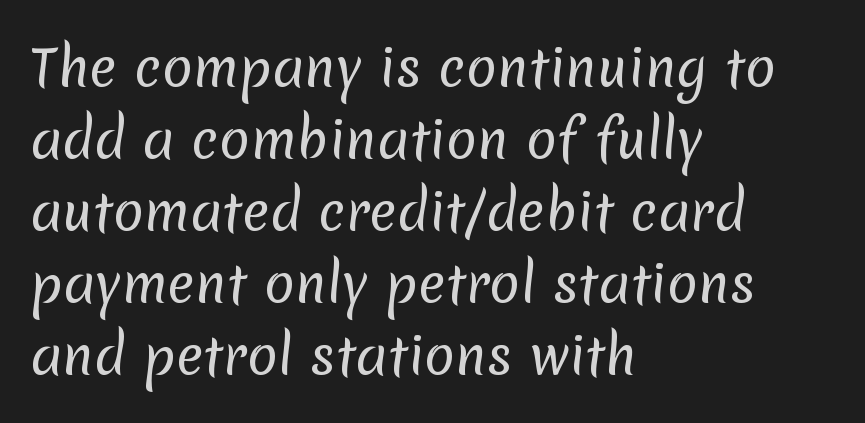
{"serif": "no", "bold": "no", "weight": "regular", "width": "normal", "stroke_contrast": "low", "x_height": "medium", "monospaced": "no", "underline": "no", "align": "left", "line_spacing": "normal", "line_spacing_ratio": 1.41, "letter_spacing": "normal", "letter_spacing_em": 0.0, "glyph_px": 51}
